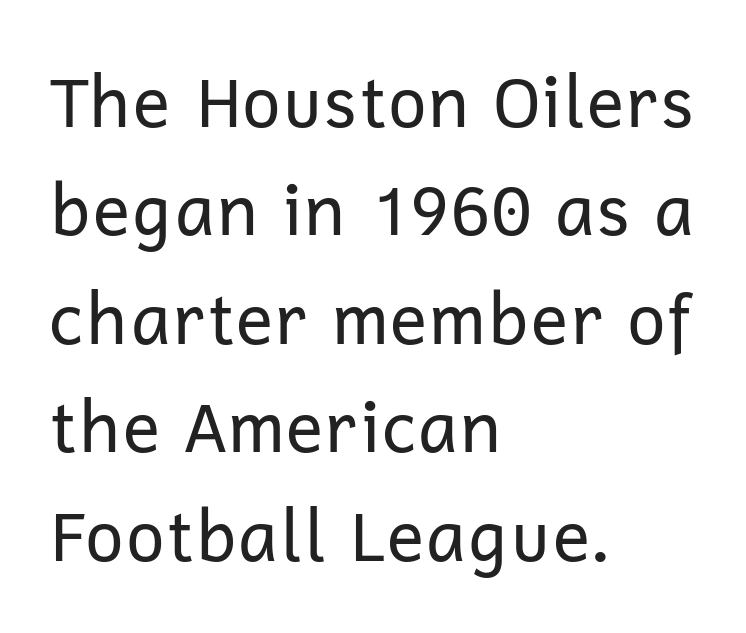
The image shows 70 px regular-weight sans-serif type, upright; set left-aligned, normal line spacing (1.55x), normal letter spacing, not underlined; low stroke contrast and a medium x-height.
